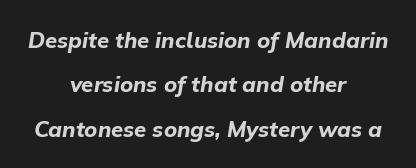
Check the space under the baseline: it is left empty. The face used here has a pronounced slope to its letters. Compared with a flush-left layout, this one balances lines on the center instead. Between one letter and the next there's only the usual sliver of space. What weight is shown? A full bold with thick strokes. The designer dialed line spacing up above the default.
